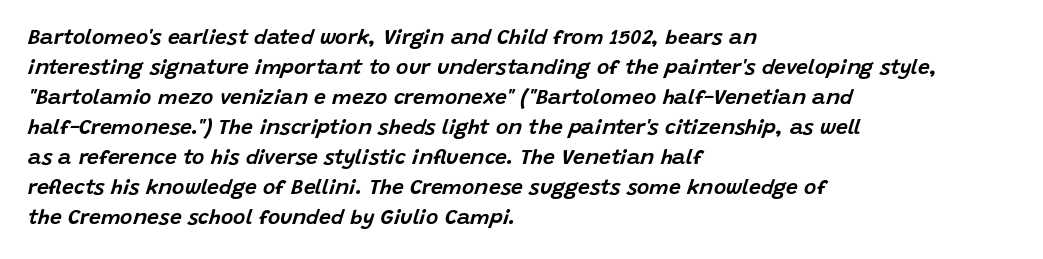
Just letters on the line, the space beneath them empty. The passage is arranged the way most books set body copy — flush left. This block has exactly the height ordinary leading produces. Default kerning and tracking; the words read as compact shapes. Italic? Definitely — the glyphs are oblique.
